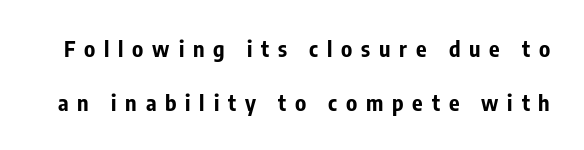
The image shows 22 px bold type, upright; set loose line spacing (2.45x), unusually wide letter spacing (+0.4 em), not underlined.
